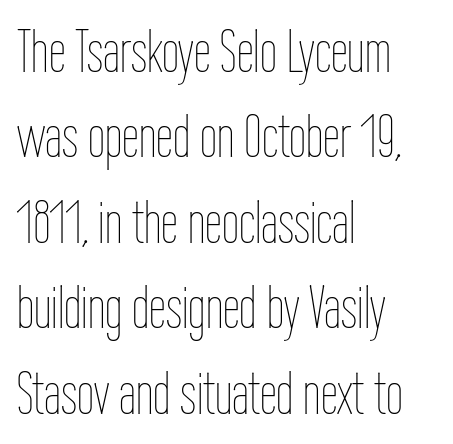
The image shows 61 px thin, condensed type, upright; set left-aligned, normal line spacing (1.4x), normal letter spacing, not underlined; low stroke contrast and a medium x-height.
